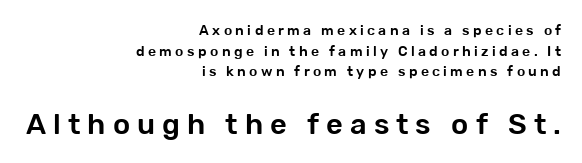
{"serif": "no", "italic": "no", "width": "normal", "stroke_contrast": "low", "x_height": "medium", "monospaced": "no", "underline": "no", "align": "right", "line_spacing": "normal", "line_spacing_ratio": 1.47, "letter_spacing": "wide", "letter_spacing_em": 0.24, "larger_block": "second", "size_ratio": 2.07, "glyph_px": 29}
